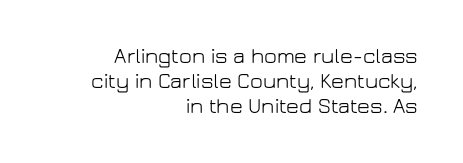
The image shows 22 px text type, upright; set right-aligned, tight line spacing (1.13x), normal letter spacing, not underlined.
